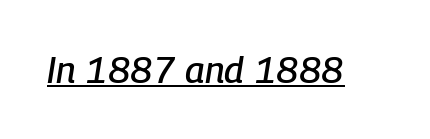
{"italic": "yes", "lean": "right", "slant_degrees": 9, "width": "condensed", "stroke_contrast": "low", "x_height": "medium", "monospaced": "no", "underline": "yes", "letter_spacing": "normal", "letter_spacing_em": 0.0, "glyph_px": 37}
